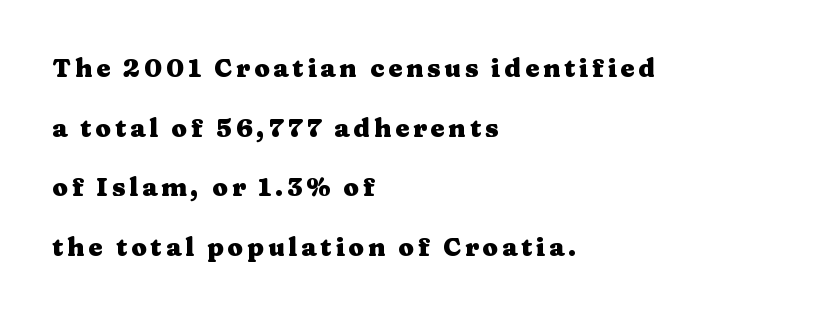
Q: Is the text bold? A: Yes.
Q: Is the text italic (slanted)? A: No, it is upright.
Q: Is the text underlined? A: No.
Q: How is the paragraph aligned? A: Left-aligned.
Q: Is the spacing between lines tight, normal or loose? A: Loose.
